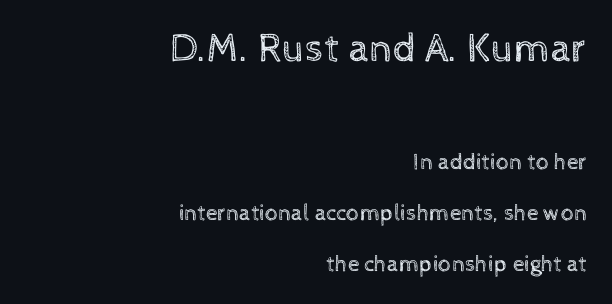
Q: Is the text bold? A: No.
Q: Is the text italic (slanted)? A: No, it is upright.
Q: Is the text underlined? A: No.
Q: How is the paragraph aligned? A: Right-aligned.
Q: Is the spacing between letters normal or unusually wide? A: Normal.
Q: Is the spacing between lines tight, normal or loose? A: Loose.
Q: Which block of text is set in a larger size, the first (top) or the second (bottom)? A: The first (top) one.
Q: Width (condensed, normal, or wide)? A: Normal.
Q: x-height? A: Medium.
Q: Monospaced? A: No.
